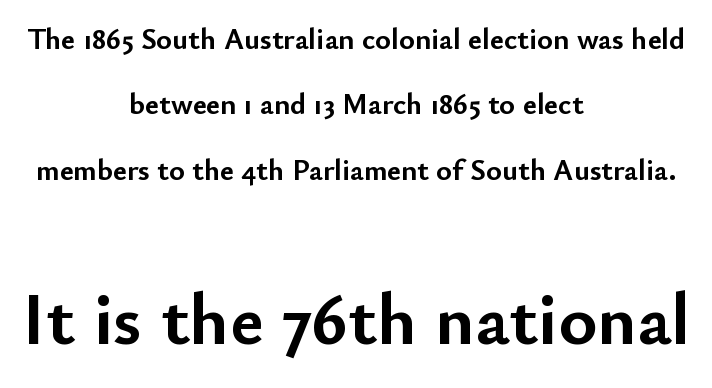
{"serif": "no", "italic": "no", "bold": "yes", "weight": "semibold", "width": "normal", "stroke_contrast": "low", "x_height": "small", "monospaced": "no", "underline": "no", "align": "center", "line_spacing": "loose", "line_spacing_ratio": 2.18, "letter_spacing": "normal", "letter_spacing_em": 0.0, "larger_block": "second", "size_ratio": 2.47, "glyph_px": 74}
